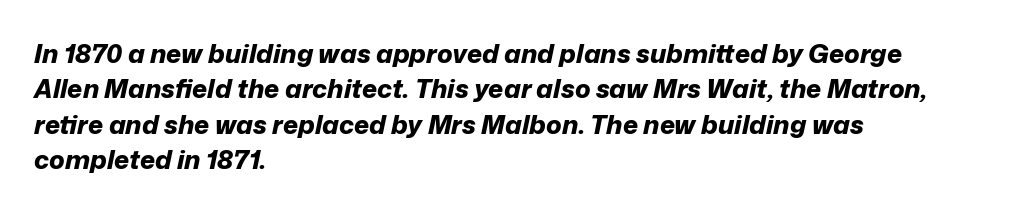
{"italic": "yes", "lean": "right", "slant_degrees": 12, "bold": "yes", "underline": "no", "align": "left", "line_spacing": "normal", "line_spacing_ratio": 1.36, "letter_spacing": "normal", "letter_spacing_em": 0.0, "glyph_px": 26}
